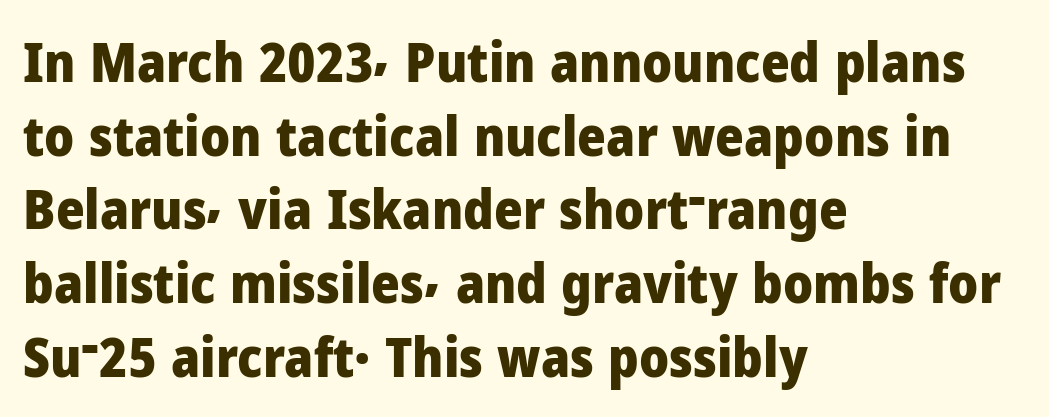
{"serif": "no", "italic": "no", "bold": "yes", "weight": "heavy", "width": "normal", "stroke_contrast": "low", "x_height": "medium", "monospaced": "no", "underline": "no", "align": "left", "line_spacing": "normal", "line_spacing_ratio": 1.34, "letter_spacing": "normal", "letter_spacing_em": 0.0, "glyph_px": 55}
